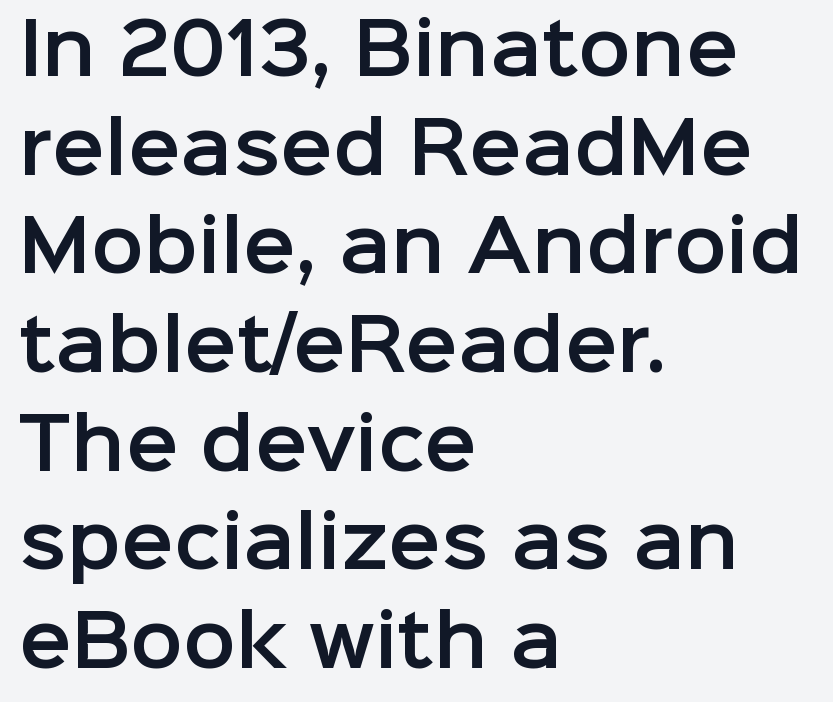
Q: Is the text italic (slanted)? A: No, it is upright.
Q: Is the typeface a serif or a sans-serif typeface? A: Sans-serif.
Q: Is the text underlined? A: No.
Q: How is the paragraph aligned? A: Left-aligned.
Q: Is the spacing between letters normal or unusually wide? A: Normal.
Q: Is the spacing between lines tight, normal or loose? A: Normal.
Q: Width (condensed, normal, or wide)? A: Normal.
Q: Stroke contrast? A: Low.
Q: x-height? A: Medium.
Q: Monospaced? A: No.
